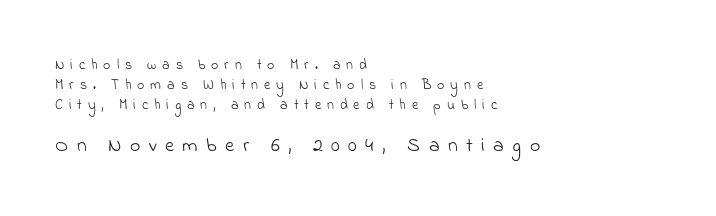
The image shows 20 px text type; set left-aligned, normal line spacing (1.42x), unusually wide letter spacing (+0.42 em), not underlined; the second (bottom) block is 1.43x larger.
